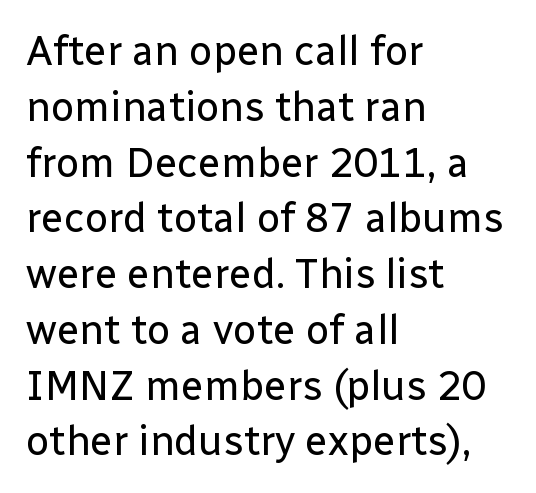
Q: Is the text bold? A: No.
Q: Is the text italic (slanted)? A: No, it is upright.
Q: Is the typeface a serif or a sans-serif typeface? A: Sans-serif.
Q: Is the text underlined? A: No.
Q: How is the paragraph aligned? A: Left-aligned.
Q: Is the spacing between letters normal or unusually wide? A: Normal.
Q: Is the spacing between lines tight, normal or loose? A: Normal.
Q: Width (condensed, normal, or wide)? A: Normal.
Q: Stroke contrast? A: Low.
Q: x-height? A: Medium.
Q: Monospaced? A: No.
